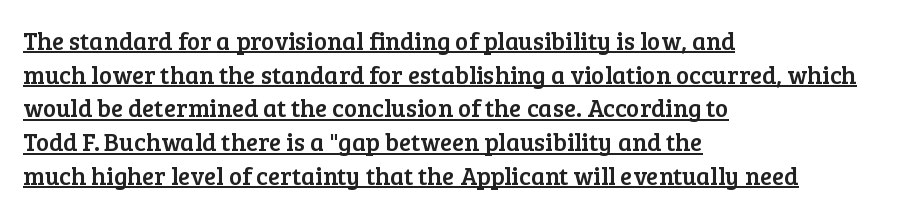
Q: Is the text italic (slanted)? A: No, it is upright.
Q: Is the text underlined? A: Yes.
Q: How is the paragraph aligned? A: Left-aligned.
Q: Is the spacing between letters normal or unusually wide? A: Normal.
Q: Is the spacing between lines tight, normal or loose? A: Normal.
